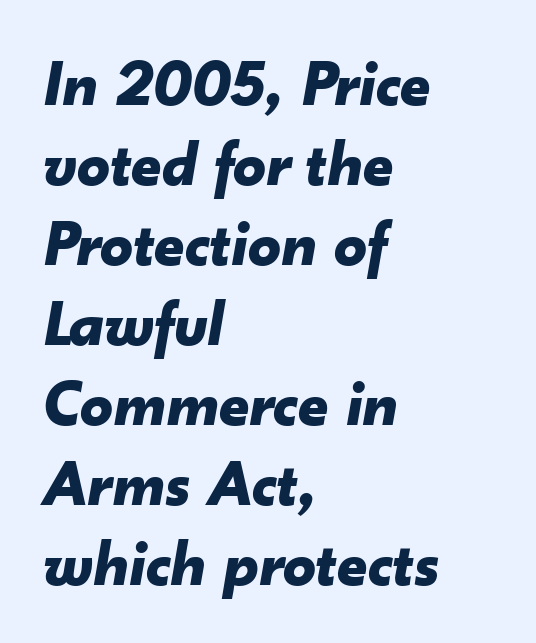
{"italic": "yes", "lean": "right", "slant_degrees": 10, "bold": "yes", "weight": "bold", "width": "normal", "stroke_contrast": "low", "x_height": "small", "monospaced": "no", "underline": "no", "align": "left", "line_spacing_ratio": 1.23, "letter_spacing": "normal", "letter_spacing_em": 0.0, "glyph_px": 65}
